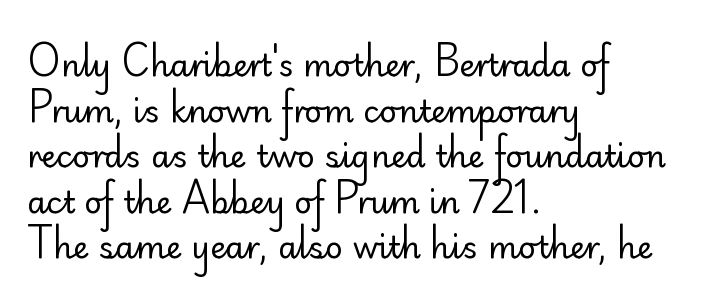
{"serif": "no", "italic": "no", "bold": "no", "weight": "regular", "width": "normal", "stroke_contrast": "low", "x_height": "small", "monospaced": "no", "underline": "no", "align": "left", "line_spacing": "normal", "line_spacing_ratio": 1.47, "letter_spacing": "normal", "letter_spacing_em": 0.0, "glyph_px": 31}
